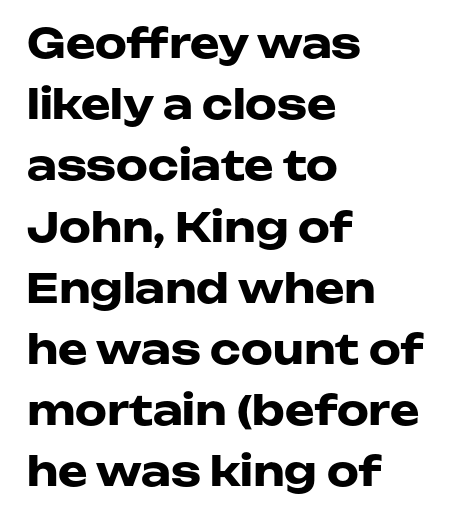
{"serif": "no", "italic": "no", "bold": "yes", "weight": "heavy", "width": "wide", "stroke_contrast": "low", "x_height": "medium", "monospaced": "no", "underline": "no", "align": "left", "line_spacing": "normal", "line_spacing_ratio": 1.53, "letter_spacing": "normal", "letter_spacing_em": 0.0, "glyph_px": 40}
